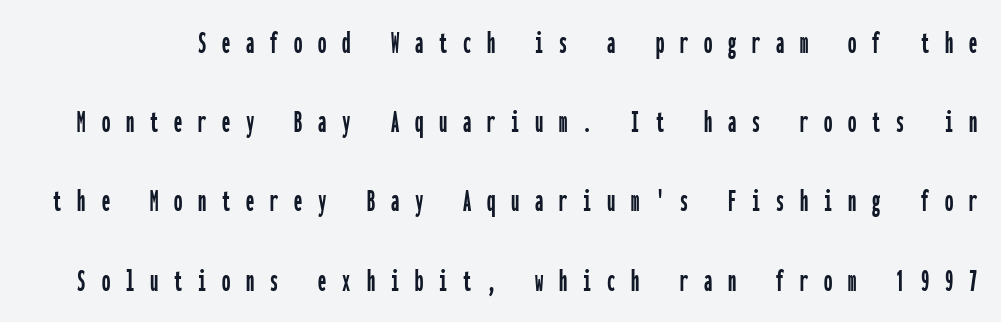
The image shows 33 px condensed sans-serif type, upright, monospaced; set loose line spacing (2.4x), unusually wide letter spacing (+0.48 em), not underlined; low stroke contrast and a medium x-height.
